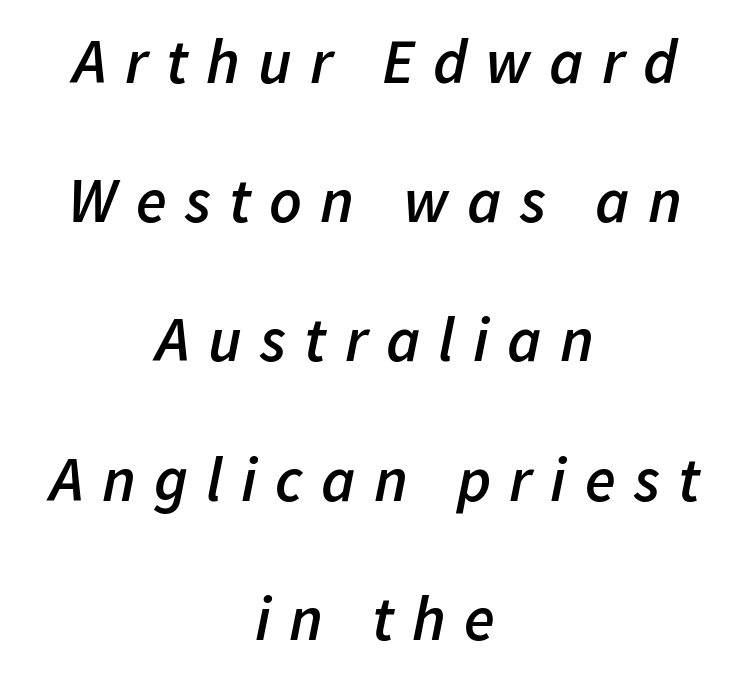
{"italic": "yes", "lean": "right", "slant_degrees": 11, "bold": "semi", "weight": "semibold", "width": "normal", "stroke_contrast": "low", "x_height": "medium", "monospaced": "no", "underline": "no", "align": "center", "line_spacing": "loose", "line_spacing_ratio": 2.21, "letter_spacing": "wide", "letter_spacing_em": 0.29, "glyph_px": 63}
